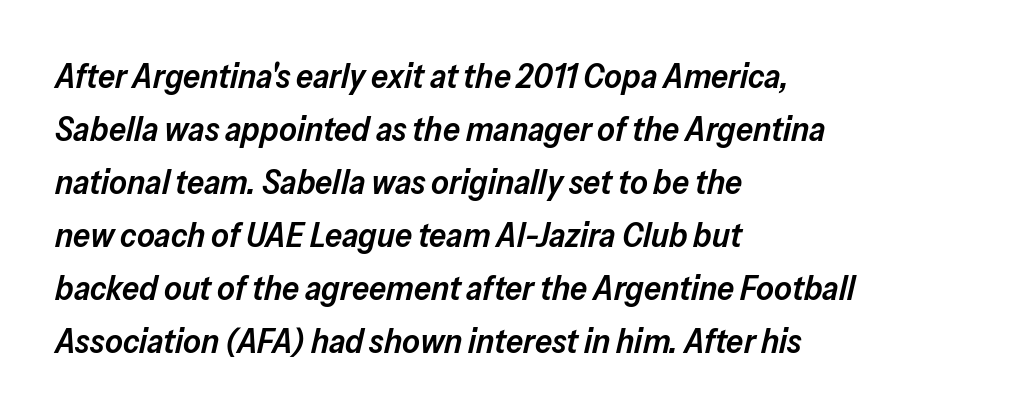
Its strokes are somewhat broadened, the hallmark of semibold type. You can tell it's italic because the verticals aren't actually vertical. This sample has the flowing, uneven cadence of proportional lettering. Teacher's note: observe the even left margin — that is flush-left alignment. In terms of leading, this rendering sits right in the middle.
